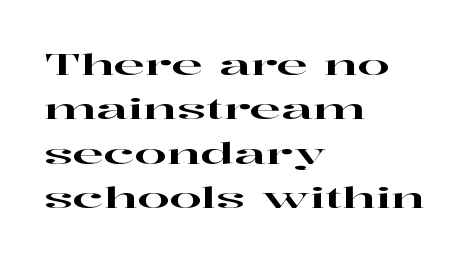
Q: Is the text italic (slanted)? A: No, it is upright.
Q: Is the typeface a serif or a sans-serif typeface? A: Serif.
Q: Is the text underlined? A: No.
Q: How is the paragraph aligned? A: Left-aligned.
Q: Is the spacing between letters normal or unusually wide? A: Normal.
Q: Is the spacing between lines tight, normal or loose? A: Normal.
Q: Width (condensed, normal, or wide)? A: Wide.
Q: Stroke contrast? A: High.
Q: x-height? A: Medium.
Q: Monospaced? A: No.
